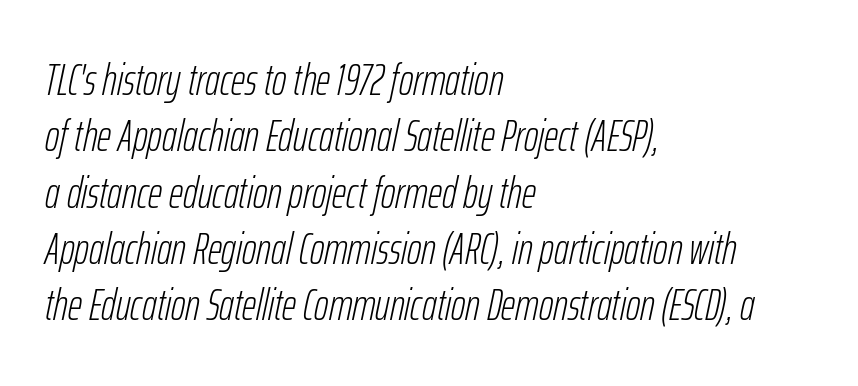
Q: Is the text bold? A: No.
Q: Is the text italic (slanted)? A: Yes, it leans right by about 12 degrees.
Q: Is the text underlined? A: No.
Q: How is the paragraph aligned? A: Left-aligned.
Q: Is the spacing between letters normal or unusually wide? A: Normal.
Q: Is the spacing between lines tight, normal or loose? A: Normal.
Q: Width (condensed, normal, or wide)? A: Condensed.
Q: Stroke contrast? A: Low.
Q: x-height? A: Medium.
Q: Monospaced? A: No.
